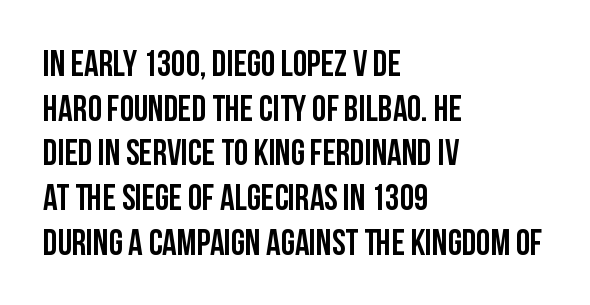
The image shows 36 px condensed sans-serif type, upright; set left-aligned, line spacing 1.24x, normal letter spacing, not underlined; low stroke contrast and a large x-height.
